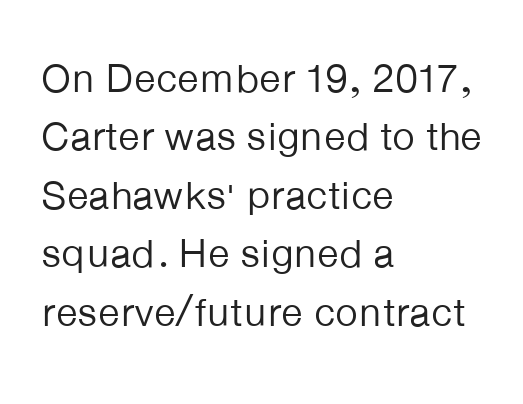
The image shows 40 px regular-weight sans-serif type, upright; set left-aligned, normal line spacing (1.46x), normal letter spacing, not underlined; low stroke contrast and a medium x-height.
